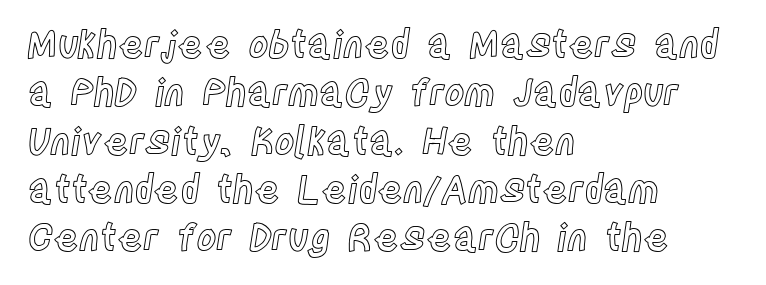
The image shows 38 px condensed type; set left-aligned, normal line spacing (1.27x), normal letter spacing, not underlined; a large x-height.
